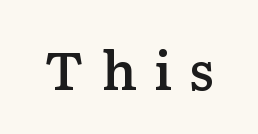
The image shows 53 px semibold serif type, upright; set unusually wide letter spacing (+0.33 em), not underlined; low stroke contrast and a medium x-height.
